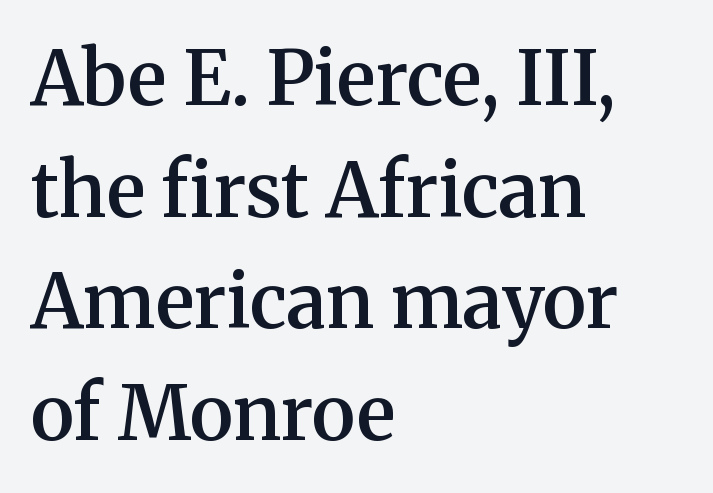
The image shows 75 px semibold serif type, upright; set left-aligned, normal line spacing (1.49x), normal letter spacing, not underlined; medium stroke contrast and a medium x-height.
